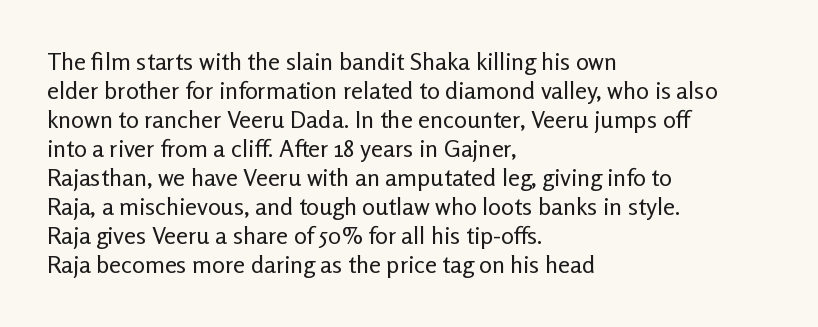
Q: Is the text bold? A: No.
Q: Is the text italic (slanted)? A: No, it is upright.
Q: Is the text underlined? A: No.
Q: How is the paragraph aligned? A: Left-aligned.
Q: Is the spacing between letters normal or unusually wide? A: Normal.
